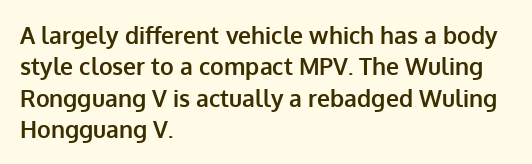
If you drew a line through each stem, it would be perfectly vertical. The face used here has the dense, thick strokes of a bold. All the whitespace from short lines collects on the right. Observe the ordinary spacing: letters are neighbours, not strangers. Rule under the text: the space is simply empty.
